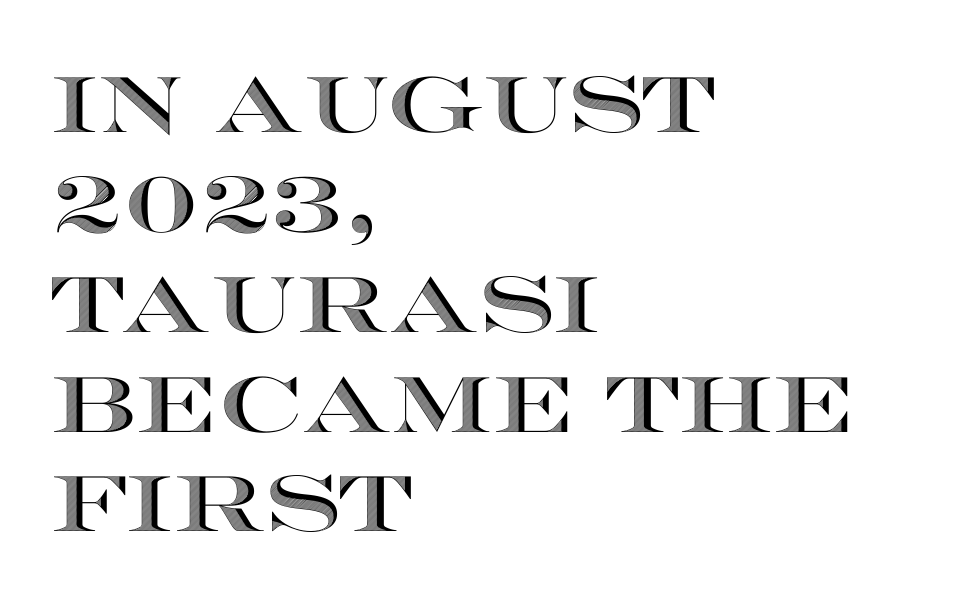
Letter spacing: default. Teacher's note: observe the even left margin — that is flush-left alignment. The strip under each line holds only bare page. These lines sit exactly where default settings would place them.
